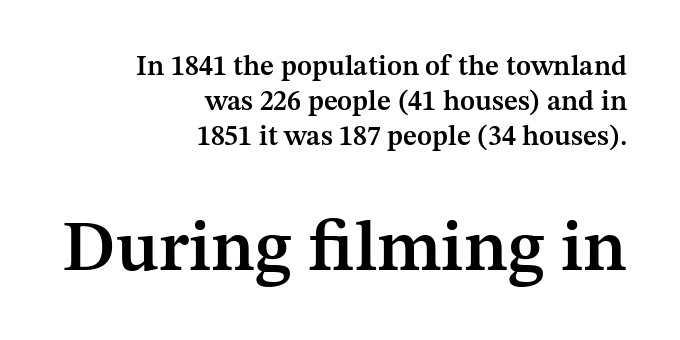
Q: Is the text bold? A: Semi-bold.
Q: Is the text italic (slanted)? A: No, it is upright.
Q: Is the typeface a serif or a sans-serif typeface? A: Serif.
Q: Is the text underlined? A: No.
Q: How is the paragraph aligned? A: Right-aligned.
Q: Is the spacing between letters normal or unusually wide? A: Normal.
Q: Is the spacing between lines tight, normal or loose? A: Normal.
Q: Which block of text is set in a larger size, the first (top) or the second (bottom)? A: The second (bottom) one.
Q: Width (condensed, normal, or wide)? A: Normal.
Q: Stroke contrast? A: Medium.
Q: x-height? A: Medium.
Q: Monospaced? A: No.
